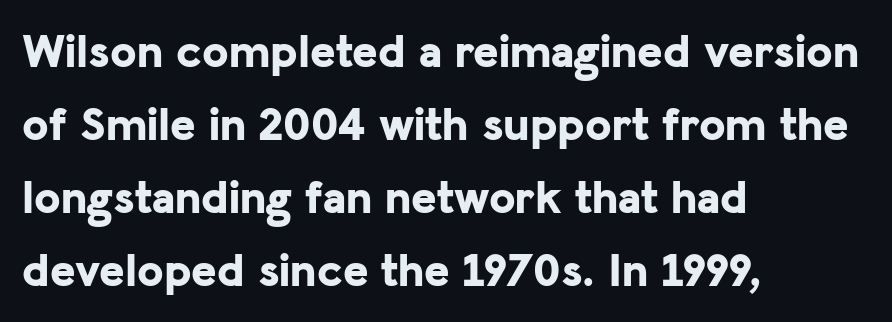
Think of a printed novel: that variable character pitch is what you see here. Rule under the text: the space is simply empty. The type is set solid horizontally, with unmodified tracking. Notice how thick the strokes are: this is what a full bold looks like.
